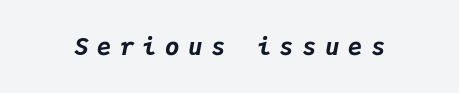
{"italic": "yes", "lean": "right", "slant_degrees": 9, "bold": "yes", "underline": "no", "letter_spacing": "wide", "letter_spacing_em": 0.35, "glyph_px": 24}
